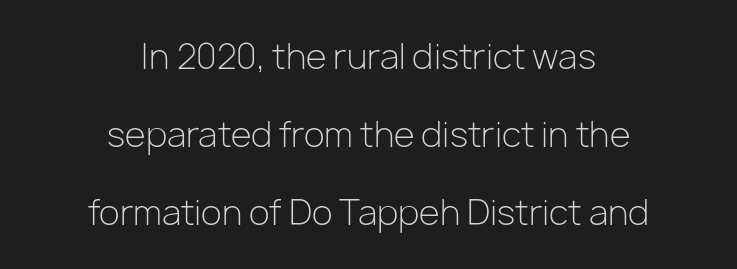
Note: no serifs on the glyphs. These lines stack symmetrically, like a column narrowing and widening about its center. Honestly, the rows look like they've been pulled way apart. Every character sits straight up, as roman type does.
